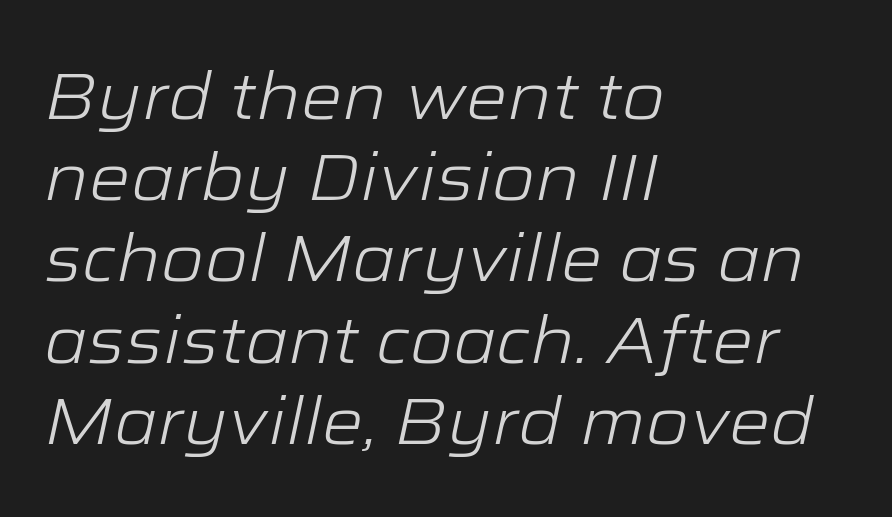
Do the characters align in a grid? No, the font is proportional. Is the letter spacing exaggerated? No — it looks like the ordinary default. Bold? No — there's no thickening of the strokes. Layout note: lines flush left. The string is rendered with underlining switched off.
